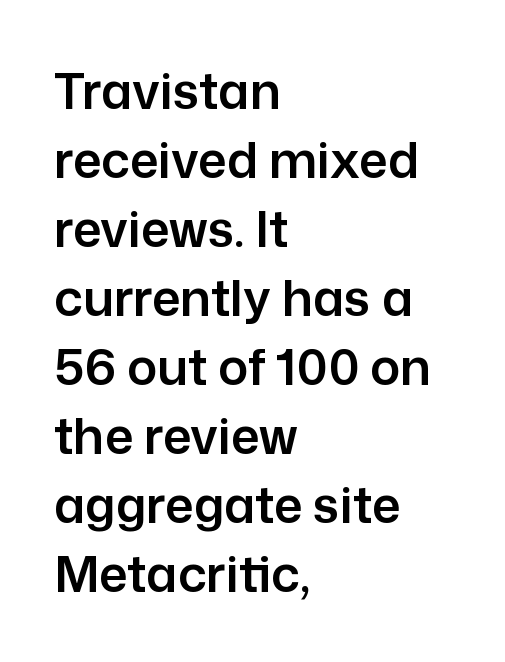
Q: Is the text italic (slanted)? A: No, it is upright.
Q: Is the typeface a serif or a sans-serif typeface? A: Sans-serif.
Q: Is the text underlined? A: No.
Q: How is the paragraph aligned? A: Left-aligned.
Q: Is the spacing between letters normal or unusually wide? A: Normal.
Q: Is the spacing between lines tight, normal or loose? A: Normal.
Q: Width (condensed, normal, or wide)? A: Normal.
Q: Stroke contrast? A: Low.
Q: x-height? A: Medium.
Q: Monospaced? A: No.
